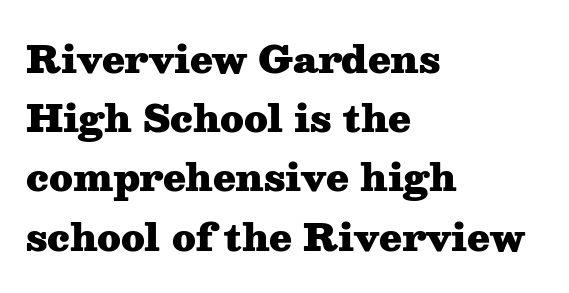
Q: Is the text bold? A: Yes.
Q: Is the text italic (slanted)? A: No, it is upright.
Q: Is the typeface a serif or a sans-serif typeface? A: Serif.
Q: Is the text underlined? A: No.
Q: How is the paragraph aligned? A: Left-aligned.
Q: Is the spacing between letters normal or unusually wide? A: Normal.
Q: Is the spacing between lines tight, normal or loose? A: Normal.
Q: Width (condensed, normal, or wide)? A: Wide.
Q: Stroke contrast? A: Medium.
Q: x-height? A: Medium.
Q: Monospaced? A: No.
